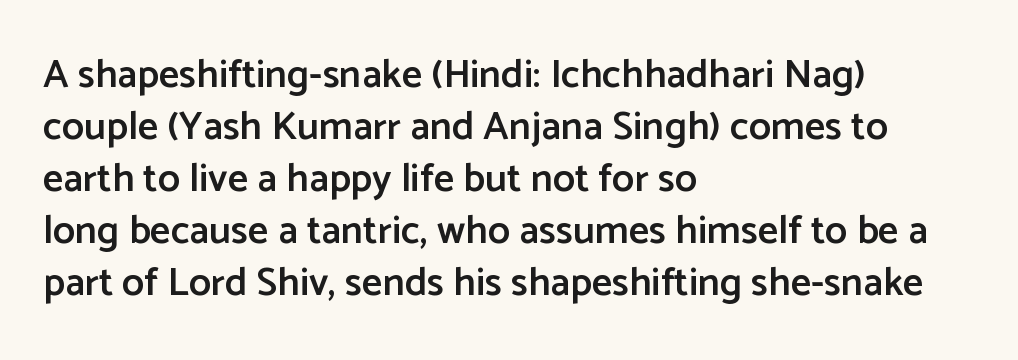
The image shows 40 px semibold sans-serif type, upright; set left-aligned, normal line spacing (1.3x), normal letter spacing, not underlined; low stroke contrast and a medium x-height.
